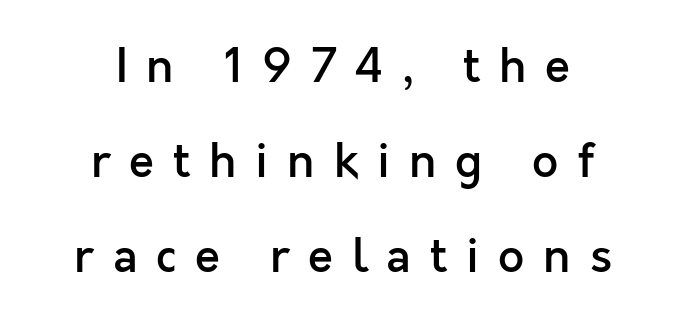
Tall strokes in this sample are plumb rather than angled. Nope, no serifs anywhere on these letters. A typesetter would call this proportional, since set widths differ per character. Descenders are the only things crossing below the line.
